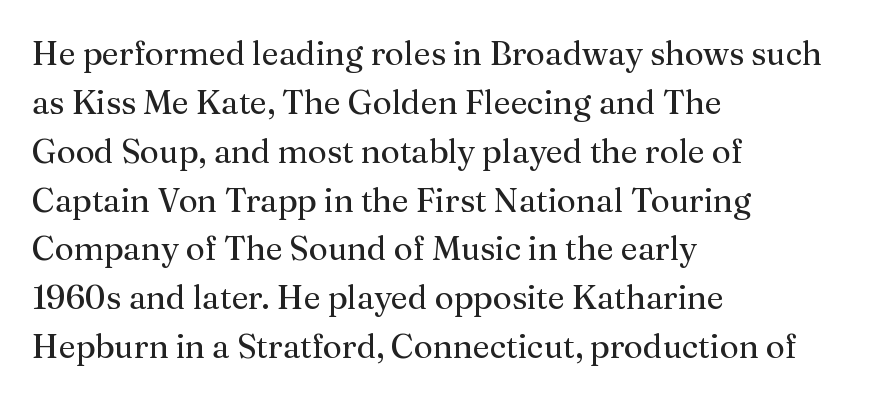
{"serif": "yes", "italic": "no", "bold": "no", "weight": "regular", "width": "normal", "stroke_contrast": "medium", "x_height": "medium", "monospaced": "no", "underline": "no", "align": "left", "line_spacing": "normal", "line_spacing_ratio": 1.48, "letter_spacing": "normal", "letter_spacing_em": 0.0, "glyph_px": 33}
